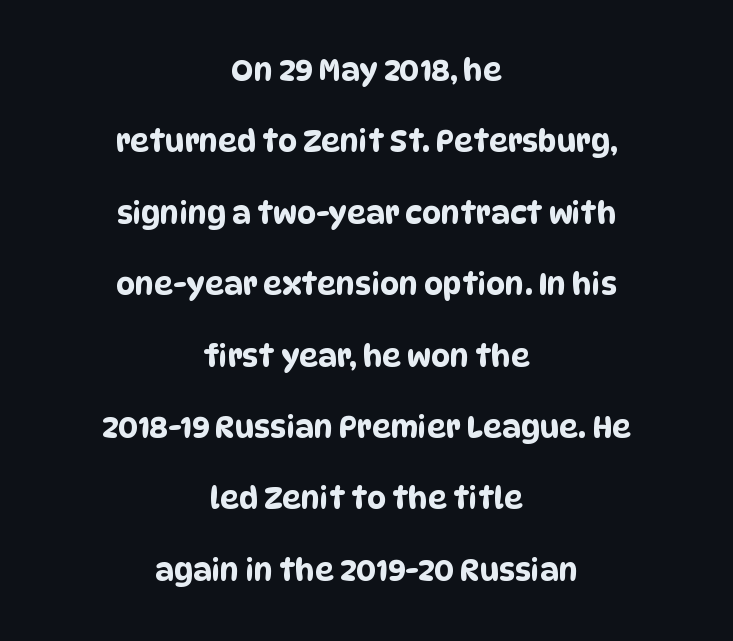
The image shows 30 px condensed sans-serif type; set centered, loose line spacing (2.38x), normal letter spacing, not underlined; low stroke contrast and a large x-height.
